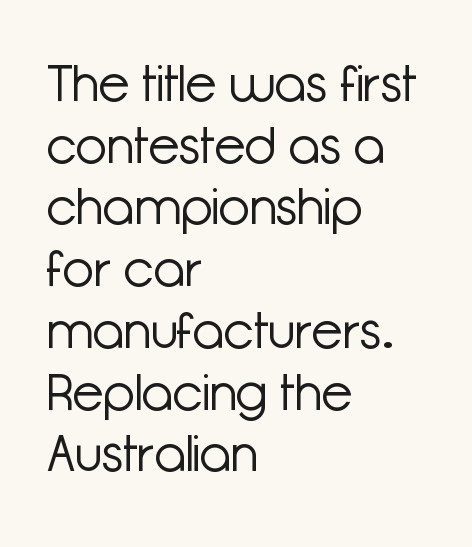
The image shows 51 px light sans-serif type, upright; set left-aligned, line spacing 1.21x, normal letter spacing, not underlined; low stroke contrast and a medium x-height.
